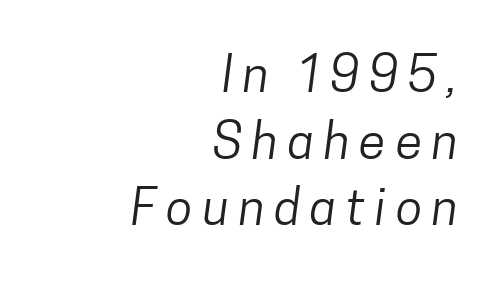
Q: Is the text bold? A: No.
Q: Is the typeface a serif or a sans-serif typeface? A: Sans-serif.
Q: Is the text underlined? A: No.
Q: How is the paragraph aligned? A: Right-aligned.
Q: Is the spacing between letters normal or unusually wide? A: Unusually wide.
Q: Is the spacing between lines tight, normal or loose? A: Normal.
Q: Width (condensed, normal, or wide)? A: Condensed.
Q: Stroke contrast? A: Low.
Q: x-height? A: Medium.
Q: Monospaced? A: No.
